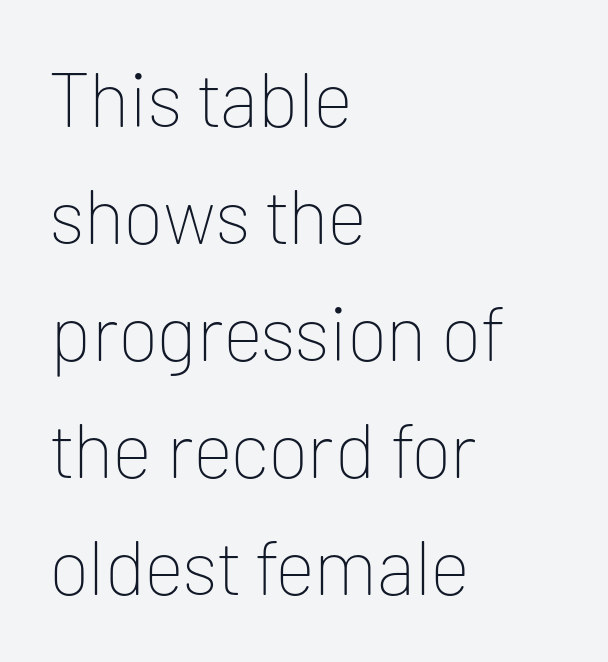
Stems and bowls with no extra thickness — not bold. To sum up the face: it is a sans, with no serifs. The face used here is rendered with its standard letterfit. A bare baseline throughout the passage.
